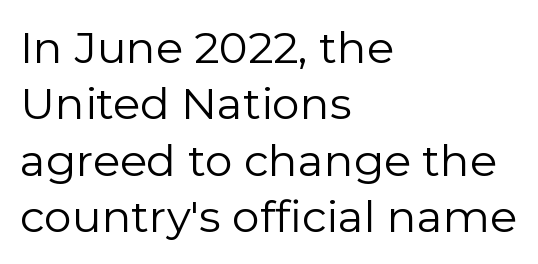
{"serif": "no", "italic": "no", "bold": "no", "weight": "regular", "width": "normal", "stroke_contrast": "low", "x_height": "medium", "monospaced": "no", "underline": "no", "align": "left", "line_spacing": "normal", "line_spacing_ratio": 1.28, "letter_spacing": "normal", "letter_spacing_em": 0.0, "glyph_px": 44}
